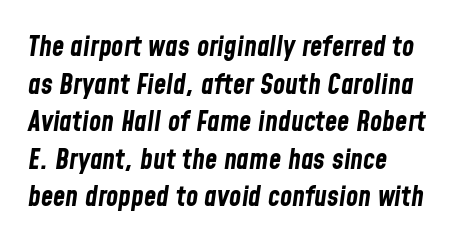
The image shows 28 px bold, condensed type, italic (leaning right); set left-aligned, normal line spacing (1.34x), normal letter spacing, not underlined; low stroke contrast and a medium x-height.
